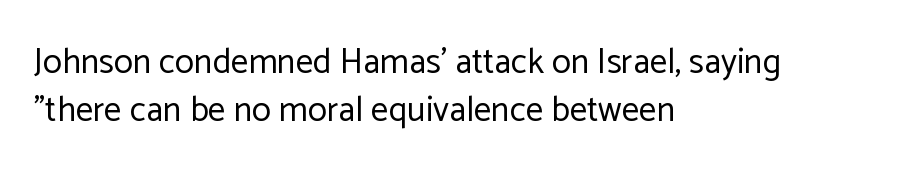
Q: Is the text bold? A: No.
Q: Is the text italic (slanted)? A: No, it is upright.
Q: Is the typeface a serif or a sans-serif typeface? A: Sans-serif.
Q: Is the text underlined? A: No.
Q: How is the paragraph aligned? A: Left-aligned.
Q: Is the spacing between letters normal or unusually wide? A: Normal.
Q: Is the spacing between lines tight, normal or loose? A: Normal.
Q: Width (condensed, normal, or wide)? A: Normal.
Q: Stroke contrast? A: Low.
Q: x-height? A: Medium.
Q: Monospaced? A: No.
